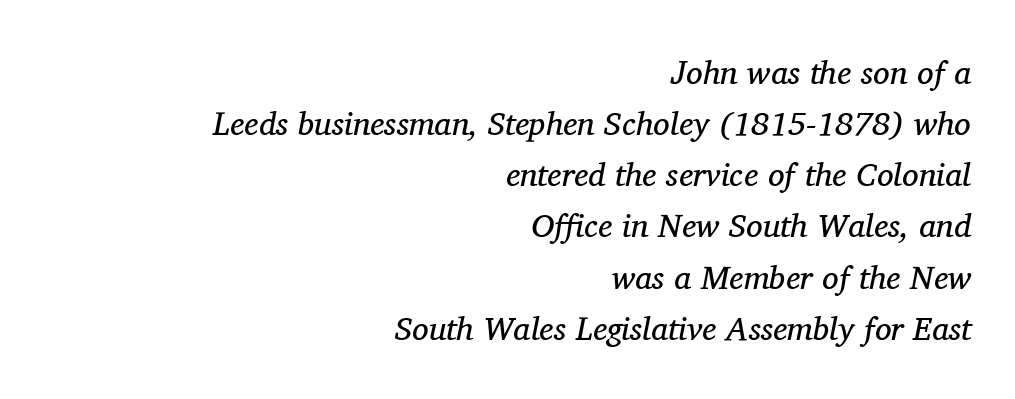
Leftover space on each line is placed entirely before the opening word. This sample has the flowing, uneven cadence of proportional lettering. A typesetter would call this zero additional tracking. Is this a sans? No — the strokes have serifs.
